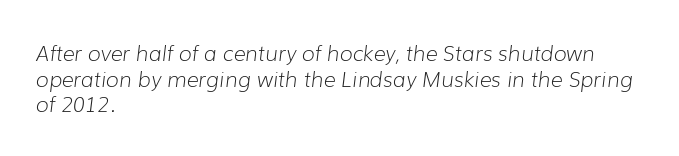
{"italic": "yes", "lean": "right", "slant_degrees": 7, "bold": "no", "underline": "no", "align": "left", "line_spacing_ratio": 1.22, "letter_spacing": "normal", "letter_spacing_em": 0.0, "glyph_px": 21}
